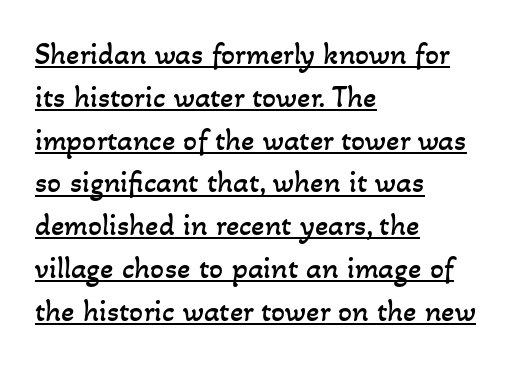
The image shows 31 px regular-weight type; set left-aligned, normal line spacing (1.38x), normal letter spacing, underlined; low stroke contrast and a small x-height.
